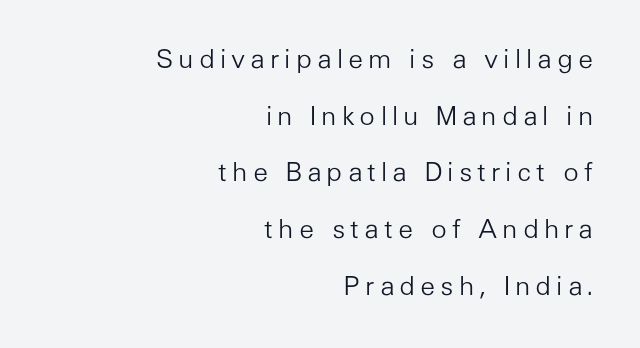
Q: Is the text bold? A: No.
Q: Is the text italic (slanted)? A: No, it is upright.
Q: Is the text underlined? A: No.
Q: How is the paragraph aligned? A: Right-aligned.
Q: Is the spacing between lines tight, normal or loose? A: Loose.
